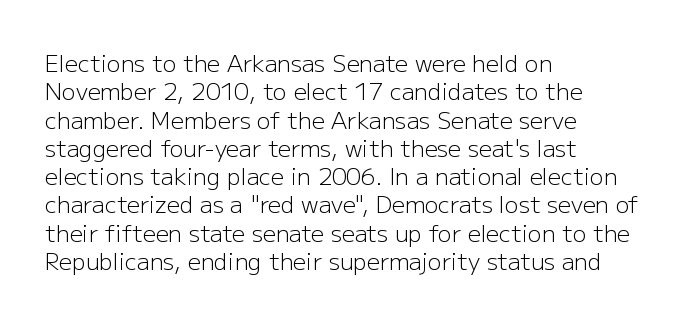
Nobody touched the tracking dial on this one. Visually the block forms a straight wall on the left and a jagged coastline on the right. Posture: upright roman. Beneath every word, the page is bare.
